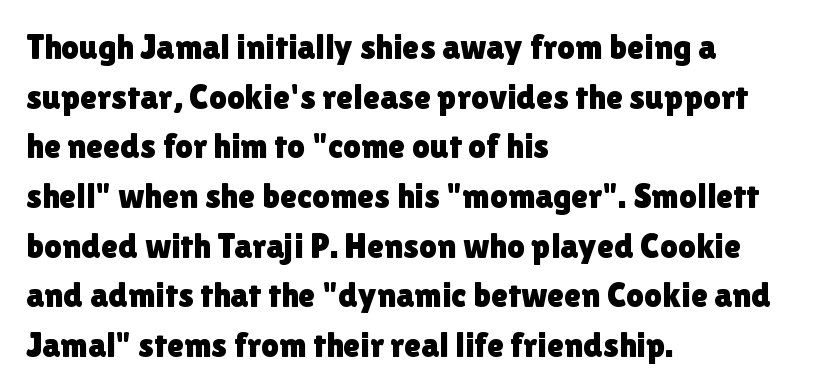
Italic: no, the glyphs are upright roman. Standard letterfit; no display-style spreading of the glyphs. In CSS terms this would be text-align: left. The string is rendered with underlining switched off. The face used here is proportionally spaced, like ordinary book or web type.
